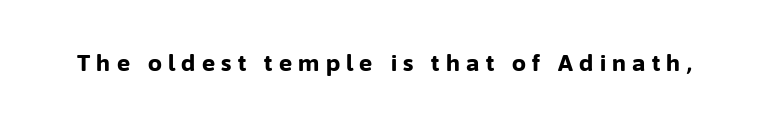
Q: Is the text bold? A: Yes.
Q: Is the text italic (slanted)? A: No, it is upright.
Q: Is the text underlined? A: No.
Q: Is the spacing between letters normal or unusually wide? A: Unusually wide.
